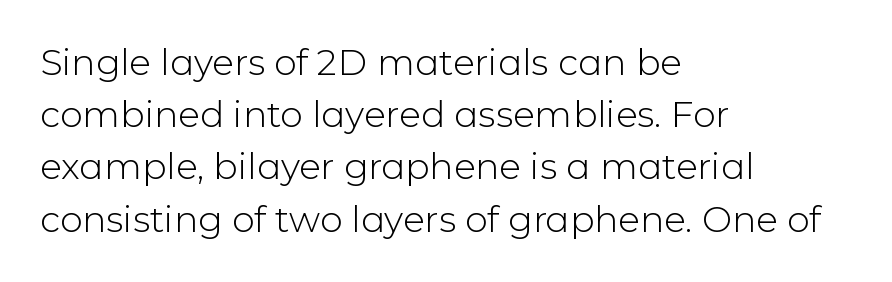
The passage shown is typed in a proportional face where columns would drift. A typesetter would call this leading conventional body-copy spacing. When letters stand straight like this, we call the style roman or upright. Decoration check: the copy has no underline.
